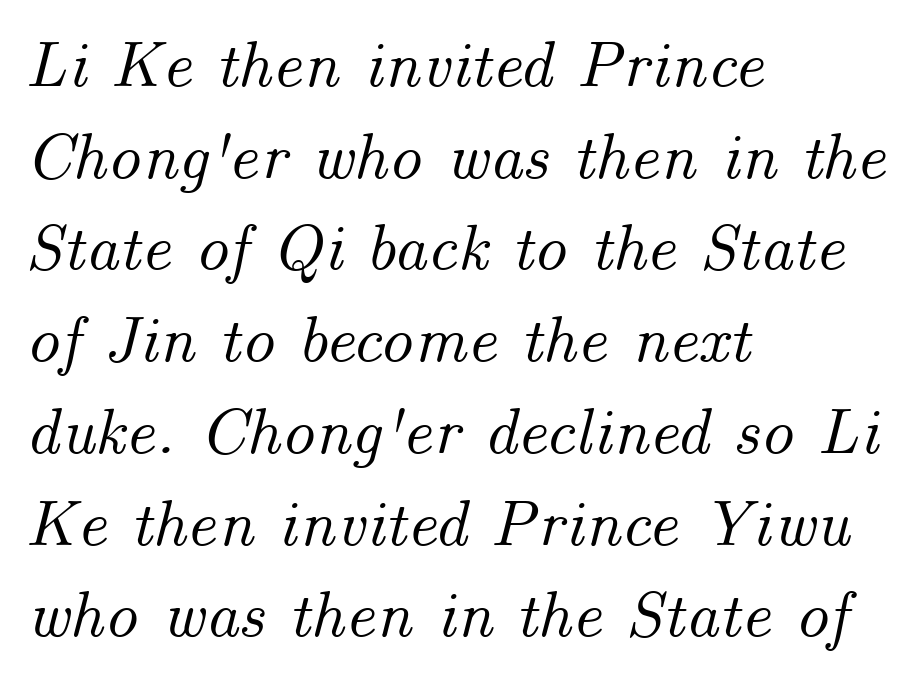
Q: Is the text italic (slanted)? A: Yes, it leans right by about 14 degrees.
Q: Is the text underlined? A: No.
Q: How is the paragraph aligned? A: Left-aligned.
Q: Is the spacing between letters normal or unusually wide? A: Normal.
Q: Is the spacing between lines tight, normal or loose? A: Normal.
Q: Width (condensed, normal, or wide)? A: Normal.
Q: Stroke contrast? A: Medium.
Q: x-height? A: Small.
Q: Monospaced? A: No.
